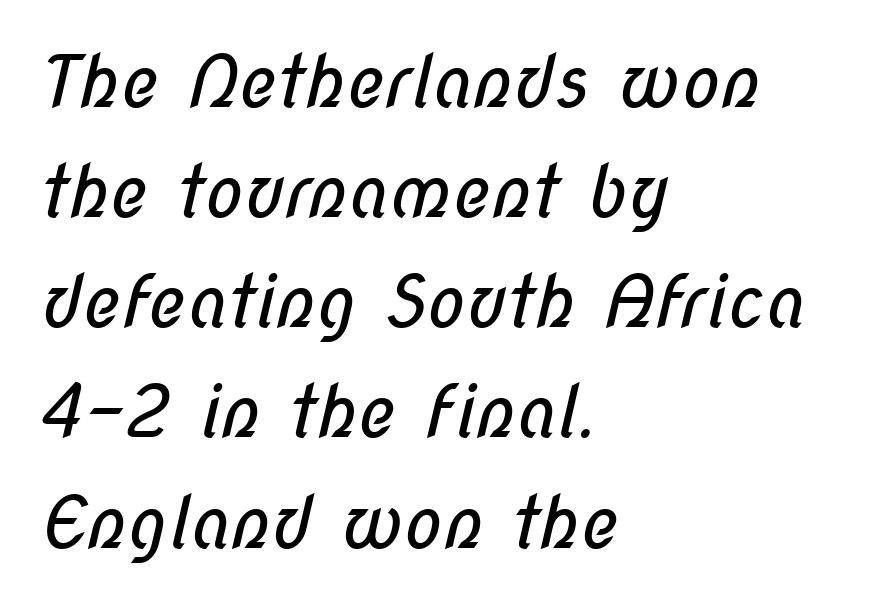
{"serif": "no", "bold": "no", "weight": "regular", "width": "condensed", "stroke_contrast": "low", "x_height": "medium", "monospaced": "no", "underline": "no", "align": "left", "line_spacing": "normal", "line_spacing_ratio": 1.53, "letter_spacing": "normal", "letter_spacing_em": 0.0, "glyph_px": 72}
